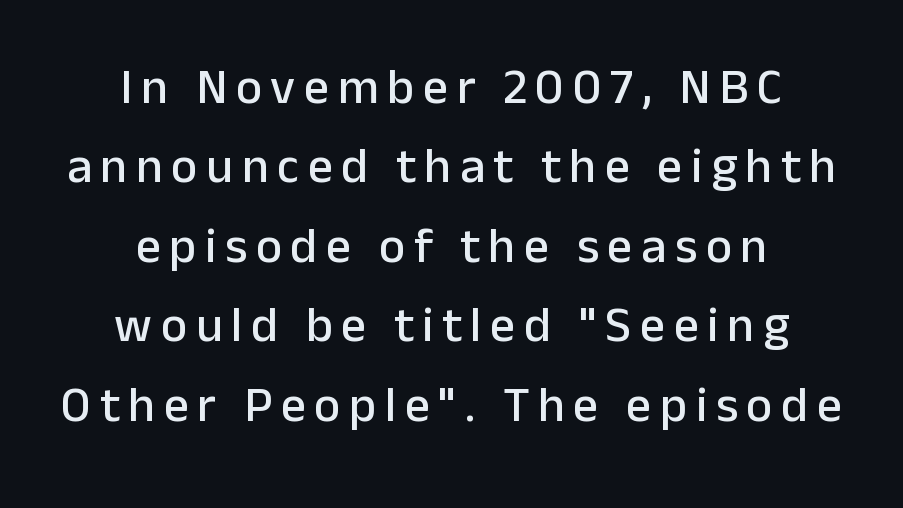
Q: Is the text italic (slanted)? A: No, it is upright.
Q: Is the typeface a serif or a sans-serif typeface? A: Sans-serif.
Q: Is the text underlined? A: No.
Q: How is the paragraph aligned? A: Centered.
Q: Is the spacing between lines tight, normal or loose? A: Normal.
Q: Width (condensed, normal, or wide)? A: Normal.
Q: Stroke contrast? A: Low.
Q: x-height? A: Medium.
Q: Monospaced? A: No.
